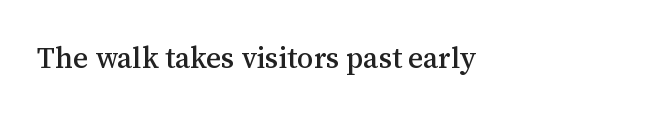
{"serif": "yes", "italic": "no", "width": "normal", "stroke_contrast": "medium", "x_height": "medium", "monospaced": "no", "underline": "no", "letter_spacing": "normal", "letter_spacing_em": 0.0, "glyph_px": 29}
